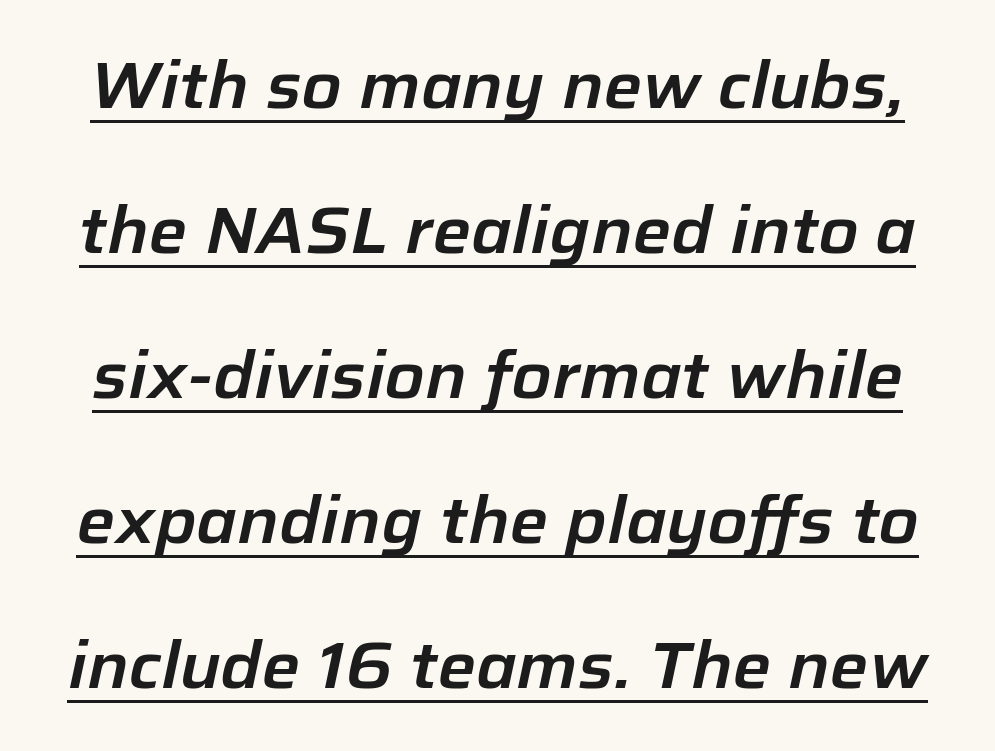
This sample has the flowing, uneven cadence of proportional lettering. Leading is clearly above the norm, producing a sparse column. The tracking reads as untouched default to a designer's eye. Emphasis is given by a line drawn under the lettering. In terms of posture, this sample is oblique.
